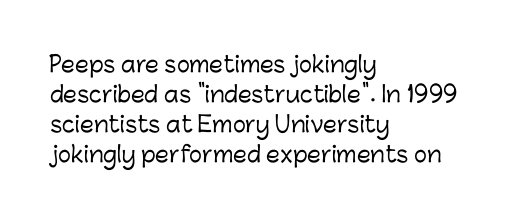
{"italic": "no", "underline": "no", "align": "left", "line_spacing": "normal", "line_spacing_ratio": 1.36, "letter_spacing": "normal", "letter_spacing_em": 0.0, "glyph_px": 22}
